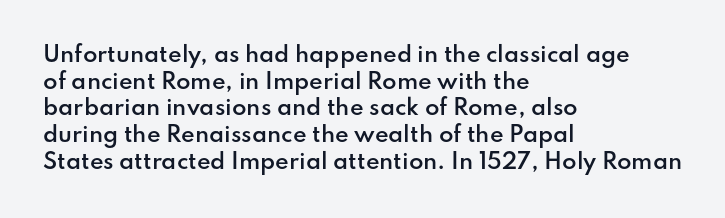
The image shows 21 px text type, upright; set left-aligned, normal line spacing (1.27x), normal letter spacing, not underlined.
